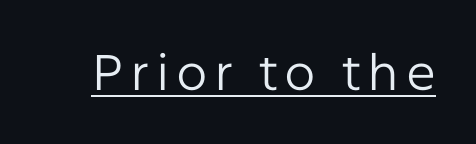
{"serif": "no", "italic": "no", "bold": "no", "weight": "regular", "width": "normal", "stroke_contrast": "low", "x_height": "medium", "monospaced": "no", "underline": "yes", "glyph_px": 50}
